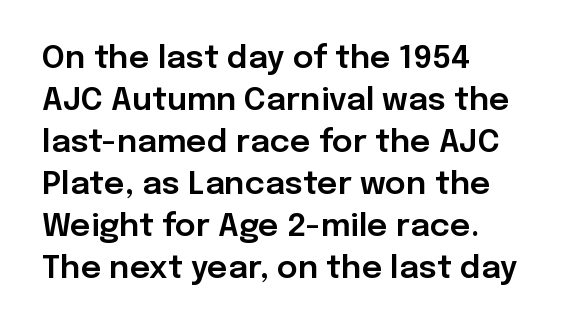
The image shows 32 px sans-serif type, upright; set left-aligned, normal line spacing (1.31x), normal letter spacing, not underlined; low stroke contrast and a medium x-height.
